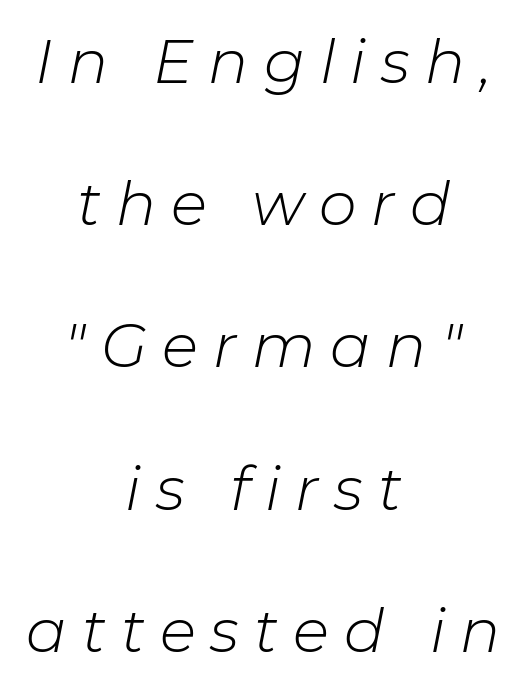
Every row of glyphs is offset so its center matches the block's center. Think standard paragraph weight, or any step lighter than that. Designer's note — italics engaged. Inter-character spacing is expanded well beyond the font's built-in metrics.
